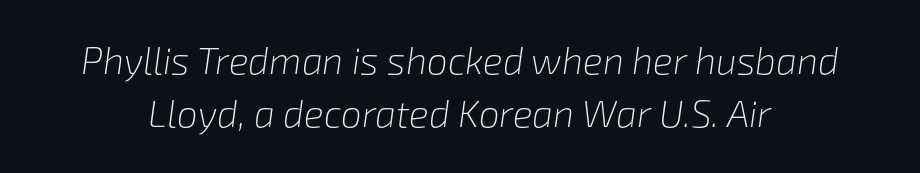
{"italic": "yes", "lean": "right", "slant_degrees": 8, "bold": "no", "weight": "light", "width": "normal", "stroke_contrast": "low", "x_height": "medium", "monospaced": "no", "underline": "no", "line_spacing": "normal", "line_spacing_ratio": 1.44, "letter_spacing": "normal", "letter_spacing_em": 0.0, "glyph_px": 37}
